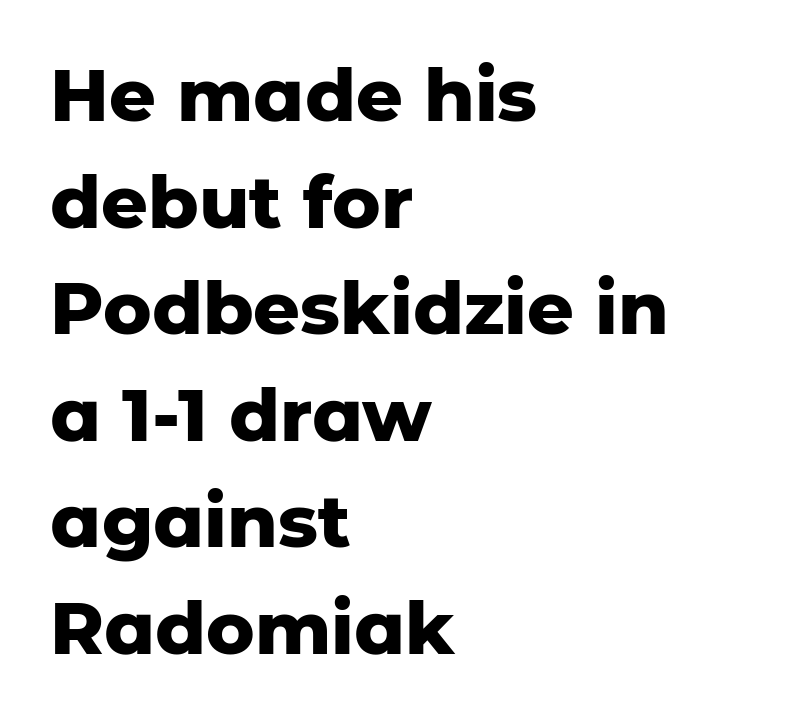
Honestly, the row spacing looks completely unremarkable. This sample has the flowing, uneven cadence of proportional lettering. This is heavy type, rendered in bold. The lettering holds an erect, upright posture throughout. A typesetter would label this face a sans. Nothing unusual about the tracking: characters are spaced as the font intends.
